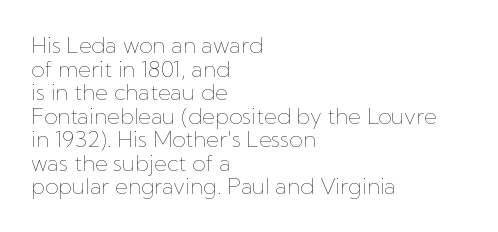
These lines stack with their left ends in a neat column. Is there much room between lines? No — they nearly touch. Observe the ordinary spacing: letters are neighbours, not strangers. Decoration check: the copy has no underline. The font sits on the lighter half of the weight spectrum, regular included.
